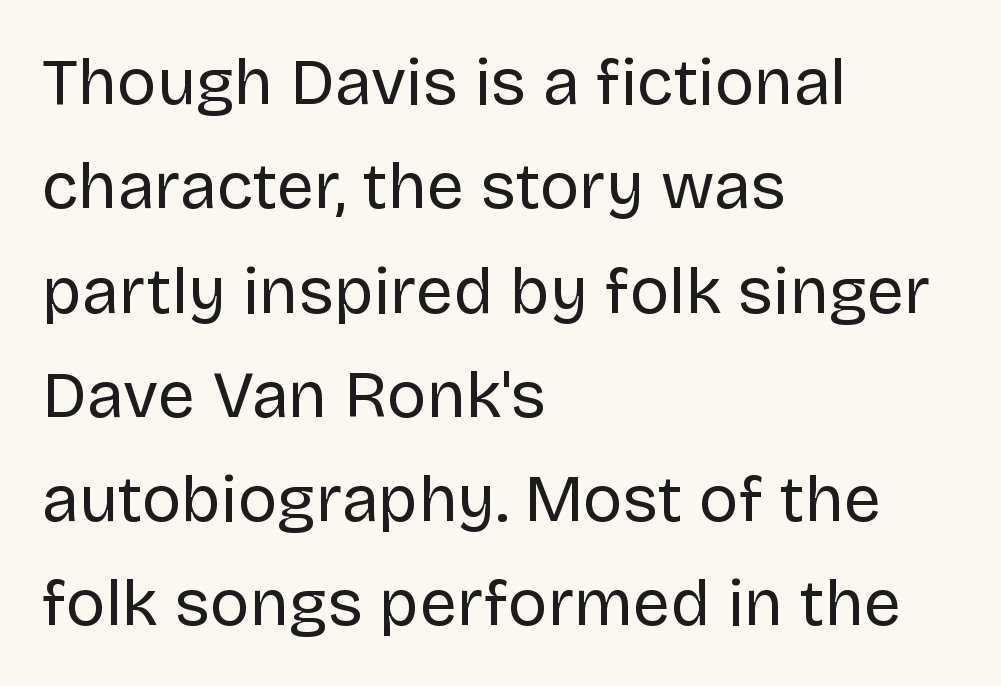
Compared with typical paragraphs, the rows here are spaced about the same. This sample uses an upright cut, with every glyph sitting square on the baseline. Character widths vary here, with narrow letters taking less room than wide ones. Words float on clear page, feet unadorned. The line texture is even and compact thanks to regular tracking.
